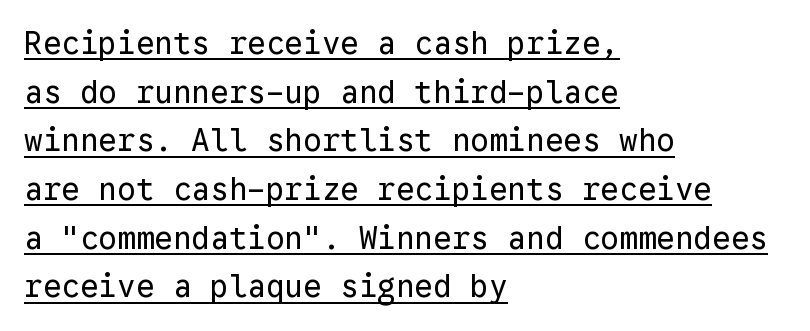
The image shows 31 px regular-weight sans-serif type, upright, monospaced; set left-aligned, normal line spacing (1.57x), normal letter spacing, underlined; low stroke contrast and a medium x-height.
